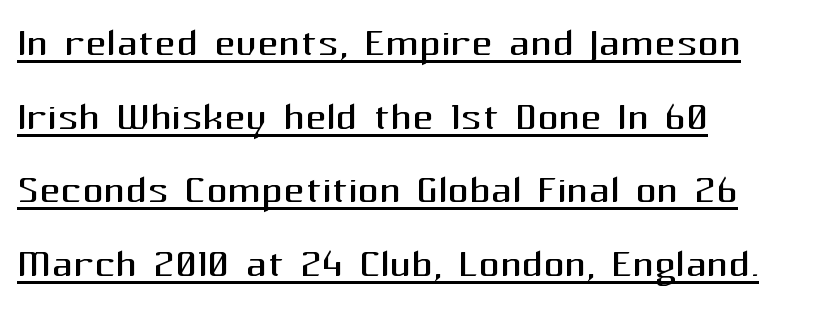
Line beginnings align vertically; line endings do not. Posture: upright roman. The face used here is rendered with its standard letterfit. A continuous stroke trails under the words, as in a hyperlink. The typesetting does not lean heavy: it is not bold.
